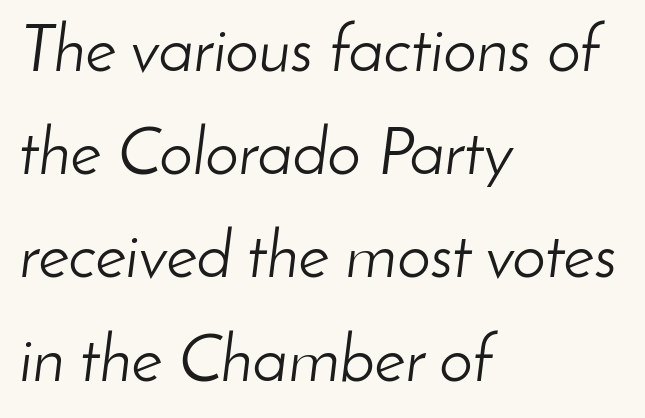
{"italic": "yes", "lean": "right", "slant_degrees": 8, "bold": "no", "weight": "light", "width": "normal", "stroke_contrast": "low", "x_height": "small", "monospaced": "no", "underline": "no", "align": "left", "line_spacing": "normal", "line_spacing_ratio": 1.54, "letter_spacing": "normal", "letter_spacing_em": 0.0, "glyph_px": 67}
